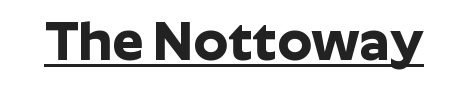
The image shows 55 px bold sans-serif type, upright; set normal letter spacing, underlined; low stroke contrast and a medium x-height.
